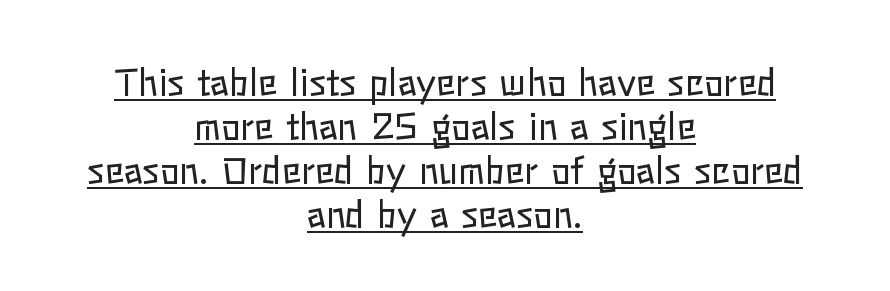
Q: Is the text bold? A: No.
Q: Is the text italic (slanted)? A: No, it is upright.
Q: Is the text underlined? A: Yes.
Q: How is the paragraph aligned? A: Centered.
Q: Is the spacing between letters normal or unusually wide? A: Normal.
Q: Width (condensed, normal, or wide)? A: Normal.
Q: Stroke contrast? A: Low.
Q: x-height? A: Medium.
Q: Monospaced? A: No.
